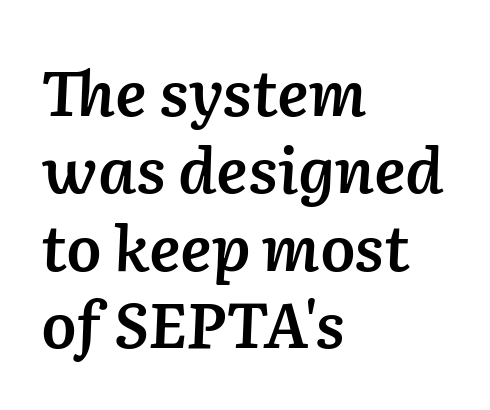
{"italic": "yes", "lean": "right", "slant_degrees": 2, "bold": "semi", "weight": "semibold", "width": "normal", "stroke_contrast": "low", "x_height": "medium", "monospaced": "no", "underline": "no", "align": "left", "line_spacing_ratio": 1.23, "letter_spacing": "normal", "letter_spacing_em": 0.0, "glyph_px": 63}
